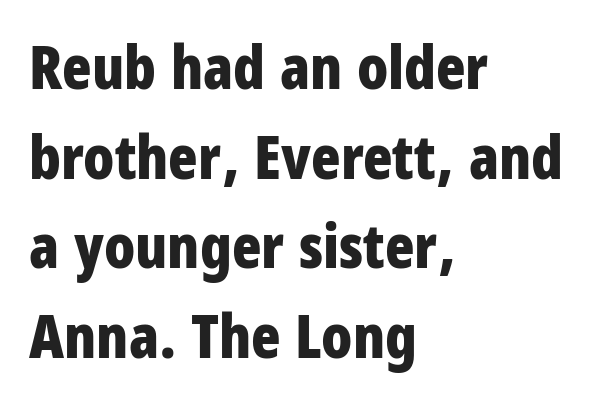
{"serif": "no", "italic": "no", "bold": "yes", "weight": "bold", "width": "condensed", "stroke_contrast": "low", "x_height": "large", "monospaced": "no", "underline": "no", "align": "left", "line_spacing": "normal", "line_spacing_ratio": 1.47, "letter_spacing": "normal", "letter_spacing_em": 0.0, "glyph_px": 61}
